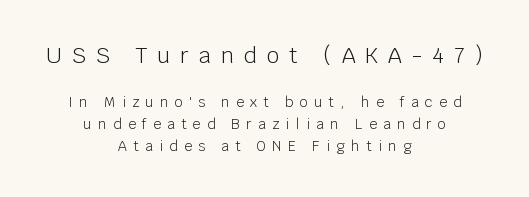
Q: Is the text bold? A: No.
Q: Is the text italic (slanted)? A: No, it is upright.
Q: Is the text underlined? A: No.
Q: How is the paragraph aligned? A: Centered.
Q: Is the spacing between letters normal or unusually wide? A: Unusually wide.
Q: Is the spacing between lines tight, normal or loose? A: Normal.
Q: Which block of text is set in a larger size, the first (top) or the second (bottom)? A: The first (top) one.
